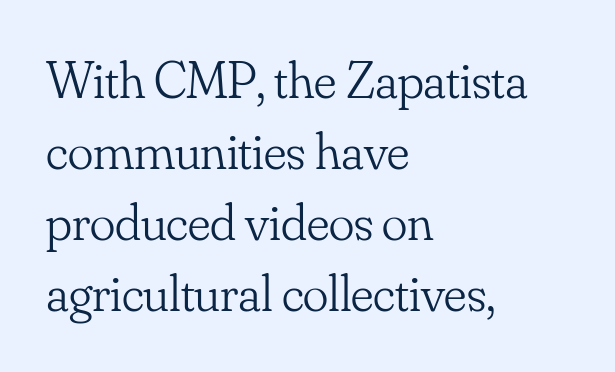
{"serif": "yes", "italic": "no", "bold": "no", "weight": "light", "width": "normal", "stroke_contrast": "low", "x_height": "small", "monospaced": "no", "underline": "no", "align": "left", "line_spacing": "normal", "line_spacing_ratio": 1.34, "letter_spacing": "normal", "letter_spacing_em": 0.0, "glyph_px": 53}
